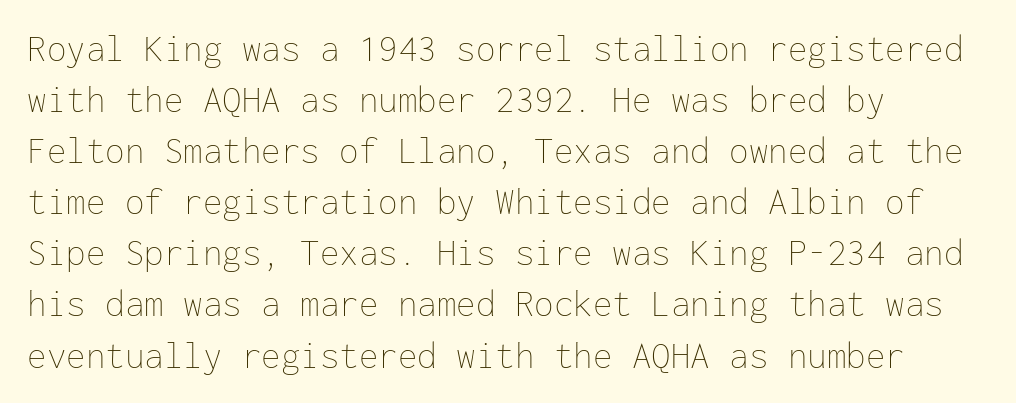
The image shows 39 px thin type, upright, monospaced; set left-aligned, normal line spacing (1.31x), normal letter spacing, not underlined; low stroke contrast and a medium x-height.
